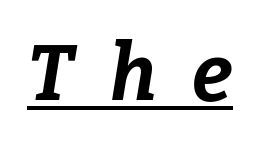
Characters follow at a spacing far wider than the type designer built in. Would a proofreader flag this as italicized? Yes. A typesetter would call this proportional, since set widths differ per character. Set as a true bold cut, around the 700 mark. A baseline rule has been typeset under these characters.
